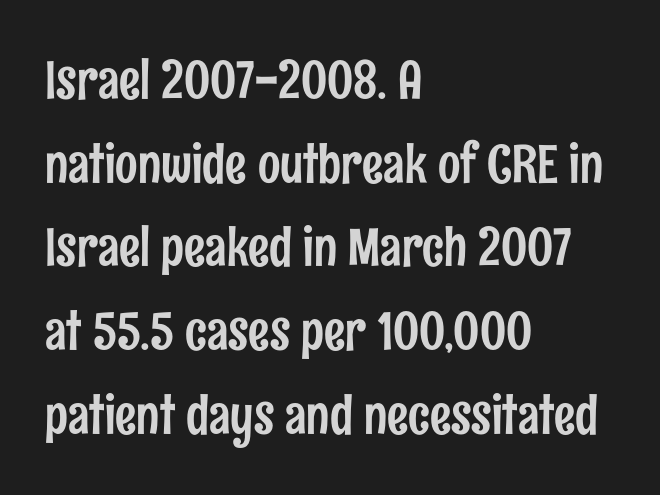
{"serif": "no", "italic": "no", "width": "condensed", "stroke_contrast": "low", "x_height": "medium", "monospaced": "no", "underline": "no", "align": "left", "line_spacing": "normal", "line_spacing_ratio": 1.58, "letter_spacing": "normal", "letter_spacing_em": 0.0, "glyph_px": 53}
